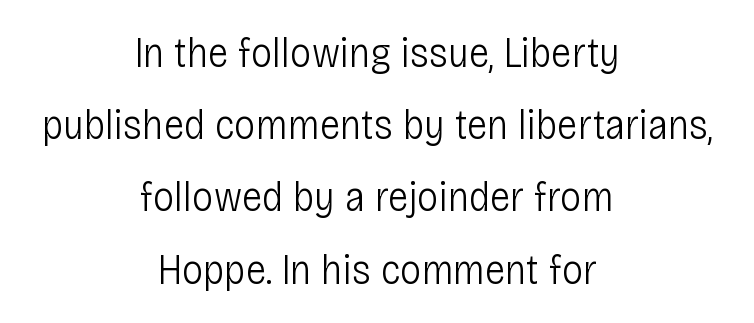
{"serif": "no", "italic": "no", "bold": "no", "weight": "light", "width": "condensed", "stroke_contrast": "low", "x_height": "large", "monospaced": "no", "underline": "no", "align": "center", "line_spacing": "normal", "line_spacing_ratio": 1.68, "letter_spacing": "normal", "letter_spacing_em": 0.0, "glyph_px": 43}
